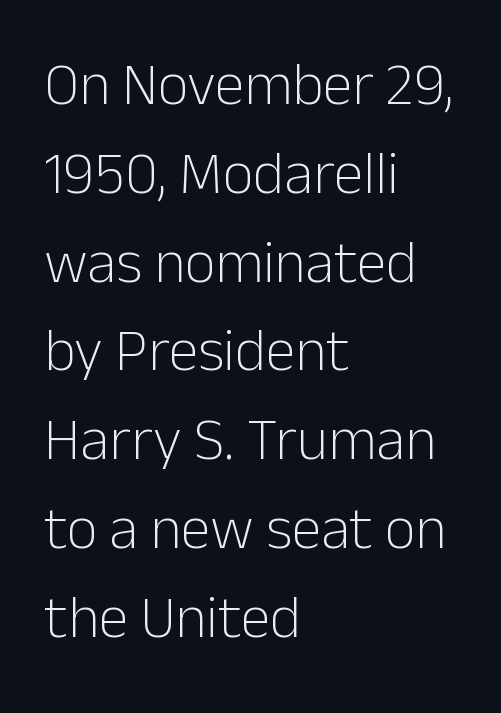
The type family on display is of the sans-serif kind. Plain, unruled lines of type. Character widths vary here, with narrow letters taking less room than wide ones. Characters remain perfectly vertical along every line. The passage shown is not bold in any degree. Nothing unusual about the tracking: characters are spaced as the font intends.
